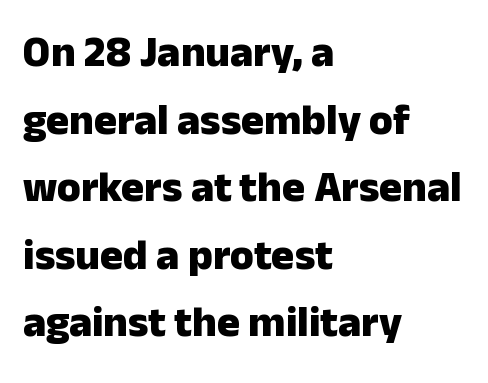
Typeset ragged right — the left edge is the straight one. Does the lettering tilt? It doesn't — this is upright. Do the characters align in a grid? No, the font is proportional. This rendering leaves character spacing at its baseline value. No feet cap the strokes, marking this as sans-serif type. A bare baseline throughout the passage.
